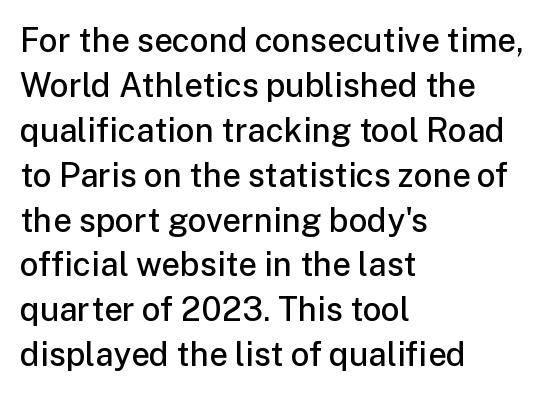
This rendering leaves character spacing at its baseline value. Notice the strokes are somewhat thickened but not fully heavy: this is a semibold. Each line starts at the same left margin while the right side varies. The space directly below the letters is spotless. When letters stand straight like this, we call the style roman or upright. The passage shown stacks its lines at a standard gap.
